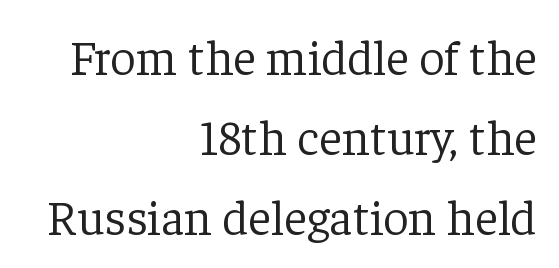
{"serif": "yes", "italic": "no", "bold": "no", "weight": "light", "width": "normal", "stroke_contrast": "low", "x_height": "medium", "monospaced": "no", "underline": "no", "align": "right", "line_spacing": "normal", "line_spacing_ratio": 1.6, "letter_spacing": "normal", "letter_spacing_em": 0.0, "glyph_px": 50}
